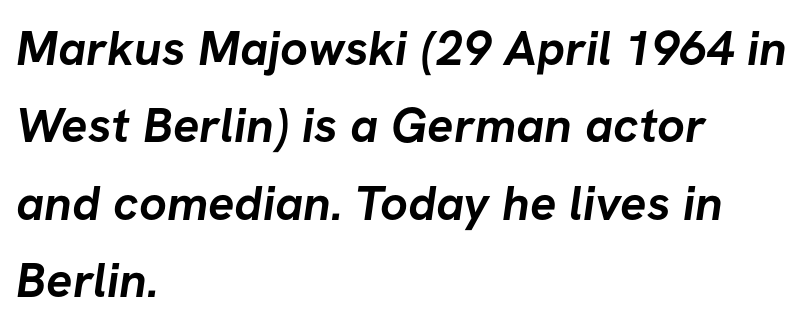
The image shows 49 px semibold sans-serif type; set left-aligned, normal line spacing (1.58x), normal letter spacing, not underlined; low stroke contrast and a medium x-height.
